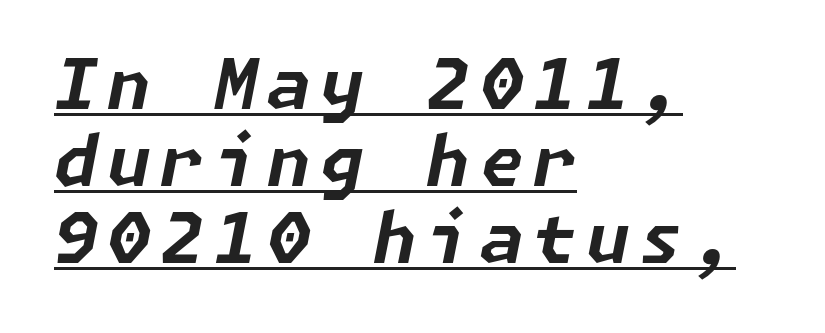
Q: Is the text bold? A: Yes.
Q: Is the text italic (slanted)? A: Yes, it leans right by about 11 degrees.
Q: Is the text underlined? A: Yes.
Q: How is the paragraph aligned? A: Left-aligned.
Q: Is the spacing between lines tight, normal or loose? A: Tight.
Q: Width (condensed, normal, or wide)? A: Normal.
Q: Stroke contrast? A: Low.
Q: x-height? A: Medium.
